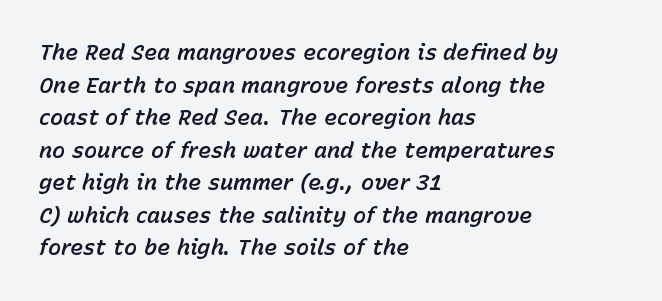
{"italic": "yes", "lean": "right", "slant_degrees": 15, "underline": "no", "align": "left", "line_spacing": "normal", "line_spacing_ratio": 1.48, "letter_spacing": "normal", "letter_spacing_em": 0.0, "glyph_px": 22}
